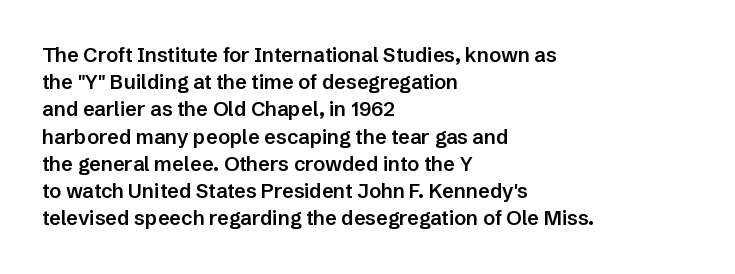
{"italic": "no", "bold": "semi", "underline": "no", "align": "left", "line_spacing": "normal", "line_spacing_ratio": 1.36, "letter_spacing": "normal", "letter_spacing_em": 0.0, "glyph_px": 20}
